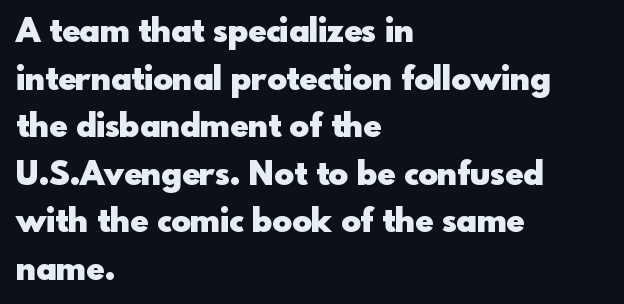
The image shows 33 px heavy sans-serif type, upright; set left-aligned, normal line spacing (1.44x), normal letter spacing, not underlined; a small x-height.
